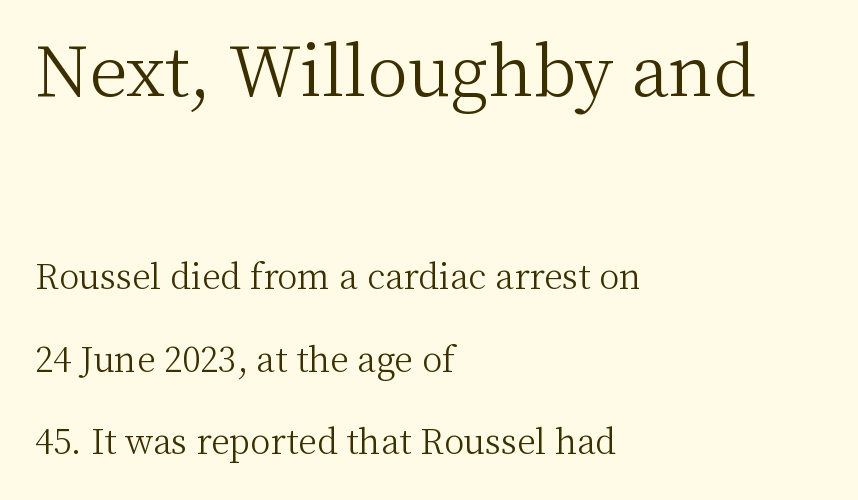
The area under the type is left untouched. Here the designer chose a conventional face with non-uniform glyph widths. No letter is thick-stroked: the sample isn't bold. Small tapered or slab feet sit at the stroke ends, so this counts as serif. The letterforms sit shoulder to shoulder at normal distance.
